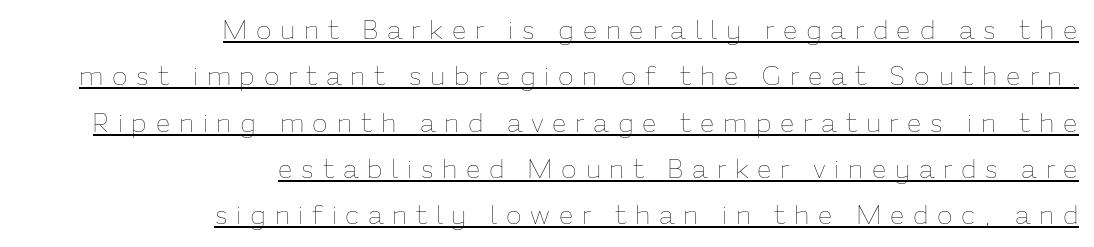
Caption: face not bold, strokes unweighted. Short and long lines alike share a common ending point at right. The typography opts for an upright posture over an oblique one. The glyphs are accompanied by a horizontal stroke just below them.
